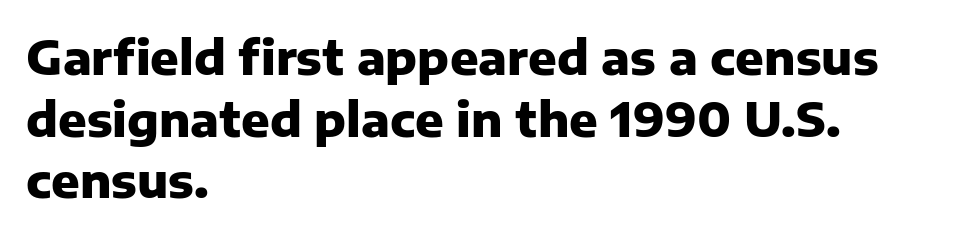
A typesetter would call this proportional, since set widths differ per character. Honestly, the row spacing looks completely unremarkable. This sample uses a sans-serif face. Beneath every word, the page is bare. Line beginnings align vertically; line endings do not. The letters stand straight up with perfectly vertical stems.
